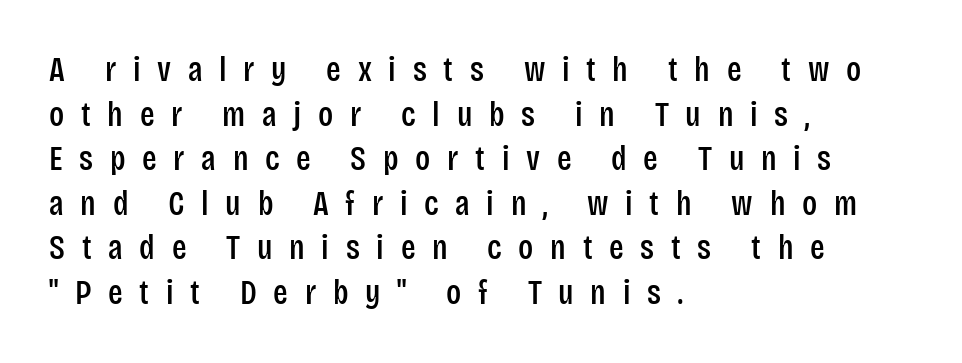
{"serif": "no", "italic": "no", "width": "condensed", "stroke_contrast": "low", "x_height": "large", "monospaced": "no", "underline": "no", "align": "left", "line_spacing": "normal", "line_spacing_ratio": 1.31, "letter_spacing": "wide", "letter_spacing_em": 0.49, "glyph_px": 34}
